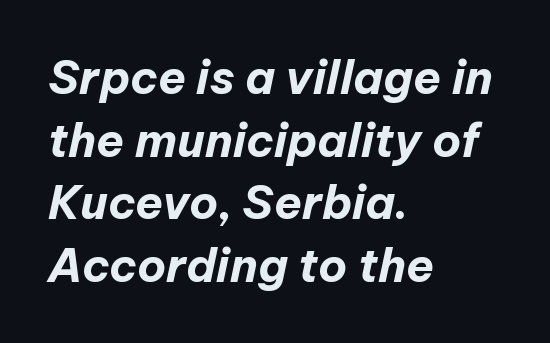
These words are printed bold, with thick strokes throughout. The face used here has a pronounced slope to its letters. Nobody drew a line under any word here. The passage shown is typed in a proportional face where columns would drift. Short note: letters normally spaced.
